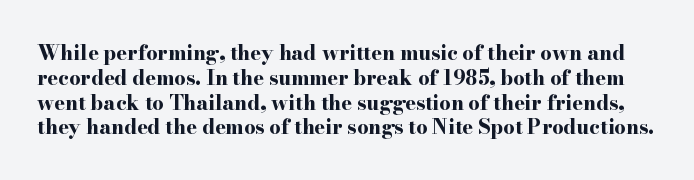
{"italic": "no", "bold": "yes", "underline": "no", "line_spacing_ratio": 1.24, "letter_spacing": "normal", "letter_spacing_em": 0.0, "glyph_px": 20}
